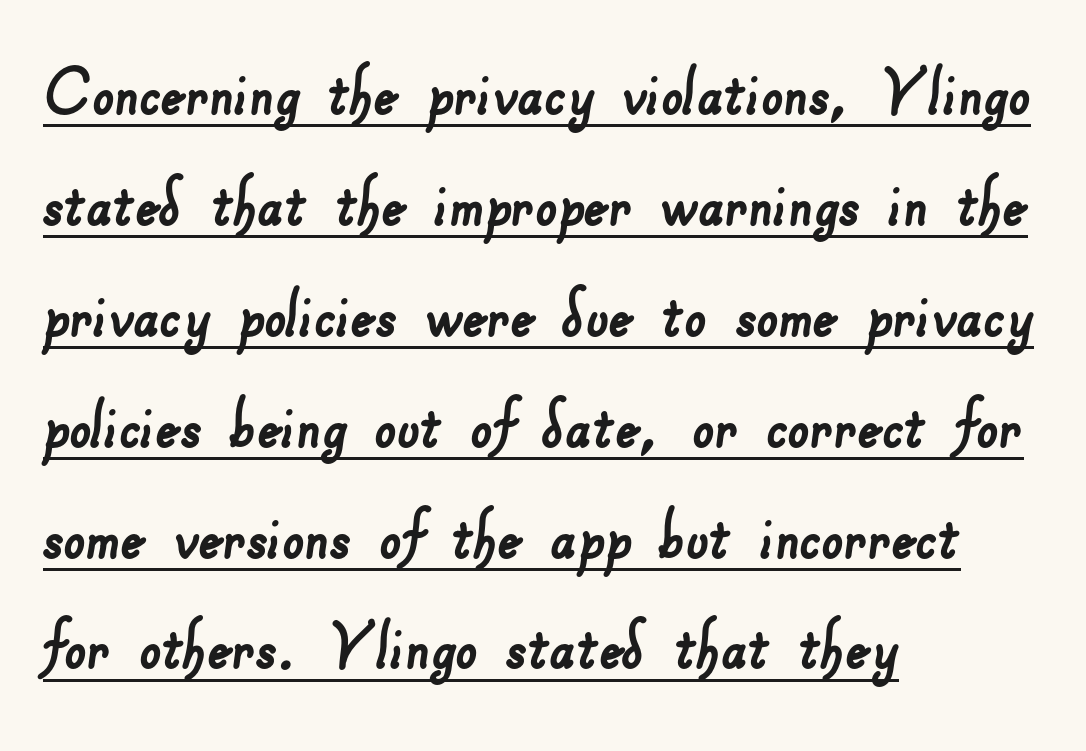
{"serif": "no", "width": "normal", "stroke_contrast": "low", "x_height": "small", "monospaced": "no", "underline": "yes", "align": "left", "line_spacing": "normal", "line_spacing_ratio": 1.44, "letter_spacing": "normal", "letter_spacing_em": 0.0, "glyph_px": 77}
